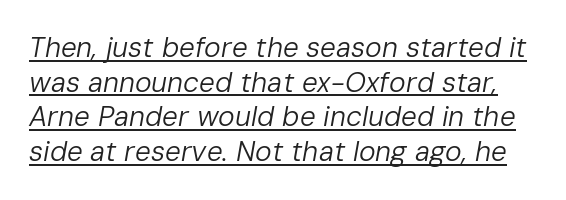
The image shows 28 px regular-weight type, italic (leaning right); set line spacing 1.24x, normal letter spacing, underlined; low stroke contrast and a medium x-height.
